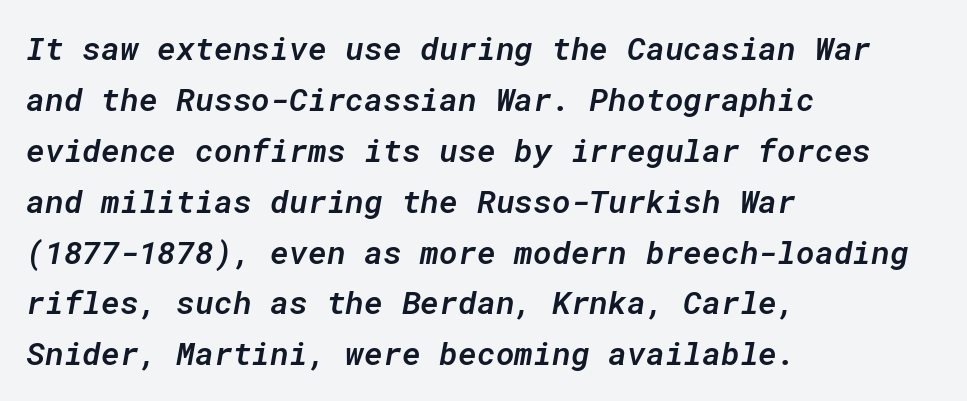
{"italic": "yes", "lean": "right", "slant_degrees": 10, "bold": "semi", "weight": "semibold", "width": "normal", "stroke_contrast": "low", "x_height": "medium", "monospaced": "yes", "underline": "no", "align": "left", "line_spacing": "normal", "line_spacing_ratio": 1.59, "letter_spacing": "normal", "letter_spacing_em": 0.0, "glyph_px": 32}
